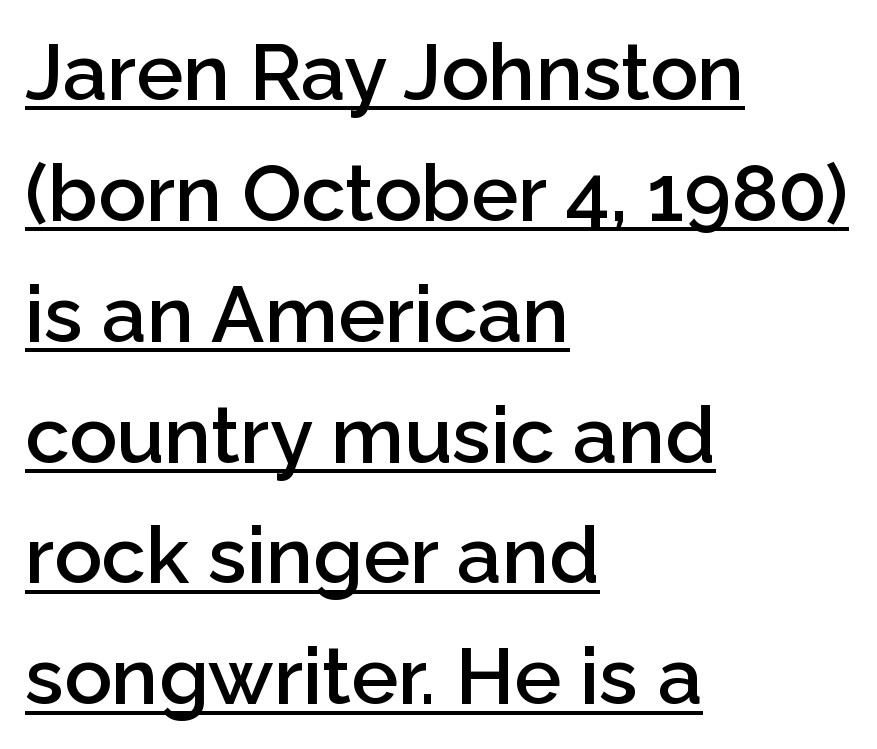
Q: Is the text bold? A: Semi-bold.
Q: Is the text italic (slanted)? A: No, it is upright.
Q: Is the typeface a serif or a sans-serif typeface? A: Sans-serif.
Q: Is the text underlined? A: Yes.
Q: How is the paragraph aligned? A: Left-aligned.
Q: Is the spacing between letters normal or unusually wide? A: Normal.
Q: Is the spacing between lines tight, normal or loose? A: Normal.
Q: Width (condensed, normal, or wide)? A: Normal.
Q: Stroke contrast? A: Low.
Q: x-height? A: Medium.
Q: Monospaced? A: No.
